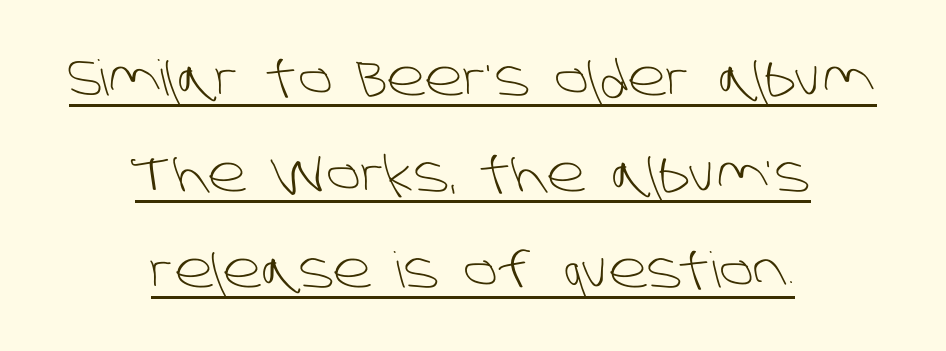
The image shows 49 px light sans-serif type; set centered, loose line spacing (1.96x), normal letter spacing, underlined; low stroke contrast and a large x-height.
